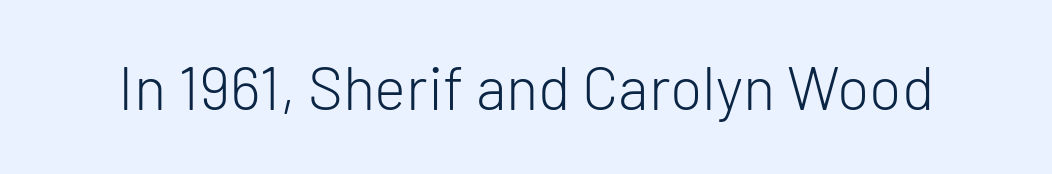
The image shows 60 px light sans-serif type, upright; set normal letter spacing, not underlined; low stroke contrast and a medium x-height.
